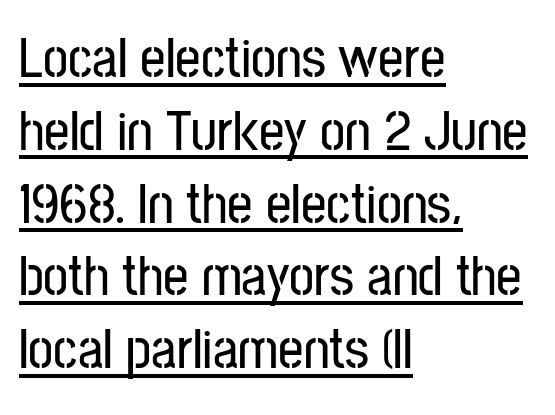
The image shows 56 px condensed sans-serif type, upright; set left-aligned, normal line spacing (1.3x), normal letter spacing, underlined; low stroke contrast and a medium x-height.
